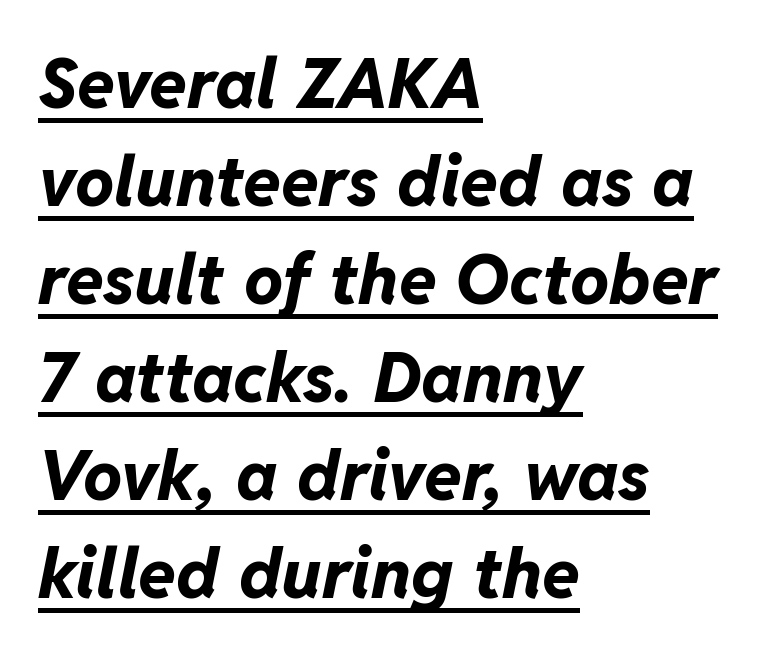
Glance below the letters and you will spot a drawn line. Compared with an ordinary text face, these strokes are far heavier — a full bold. Glyph-to-glyph distance matches everyday printed text. The text block is weighted toward the left margin, trailing off unevenly rightward. The axis of the letterforms is tilted away from vertical.
